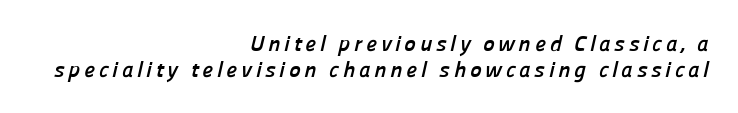
Q: Is the text bold? A: Yes.
Q: Is the text underlined? A: No.
Q: How is the paragraph aligned? A: Right-aligned.
